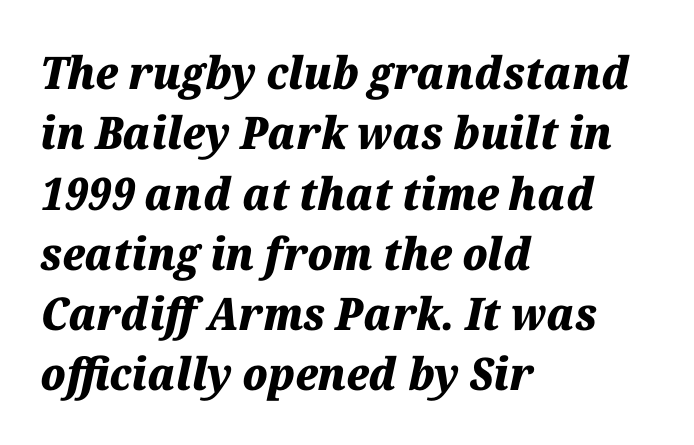
{"italic": "yes", "lean": "right", "slant_degrees": 12, "bold": "yes", "weight": "heavy", "width": "normal", "stroke_contrast": "medium", "x_height": "medium", "monospaced": "no", "underline": "no", "align": "left", "line_spacing": "normal", "line_spacing_ratio": 1.34, "letter_spacing": "normal", "letter_spacing_em": 0.0, "glyph_px": 45}
